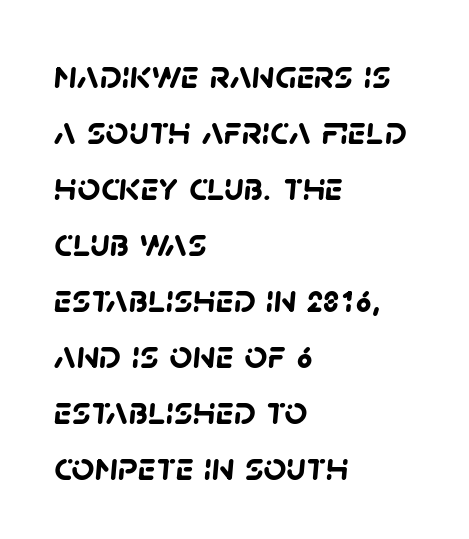
Q: Is the text bold? A: Yes.
Q: Is the typeface a serif or a sans-serif typeface? A: Sans-serif.
Q: Is the text underlined? A: No.
Q: How is the paragraph aligned? A: Left-aligned.
Q: Is the spacing between letters normal or unusually wide? A: Normal.
Q: Is the spacing between lines tight, normal or loose? A: Normal.
Q: Width (condensed, normal, or wide)? A: Normal.
Q: Stroke contrast? A: Low.
Q: x-height? A: Large.
Q: Monospaced? A: No.
